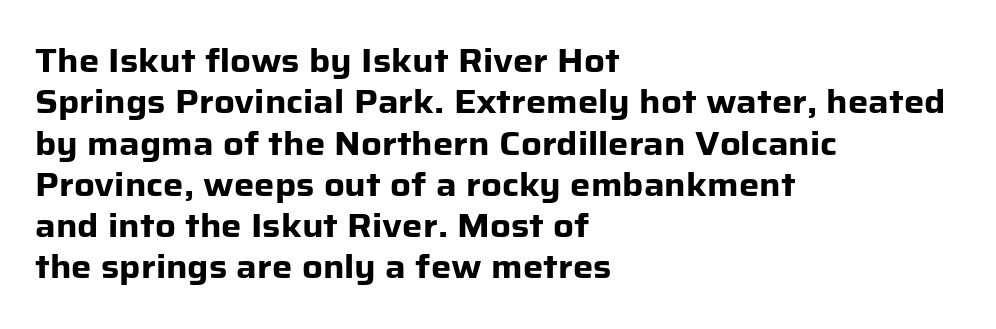
This sample uses an upright cut, with every glyph sitting square on the baseline. Font category for this specimen: sans-serif. A dark, heavy texture on the line: the type is bold. The face used here is proportionally spaced, like ordinary book or web type. Which margin do the lines hug? The left one — the right edge is uneven.
